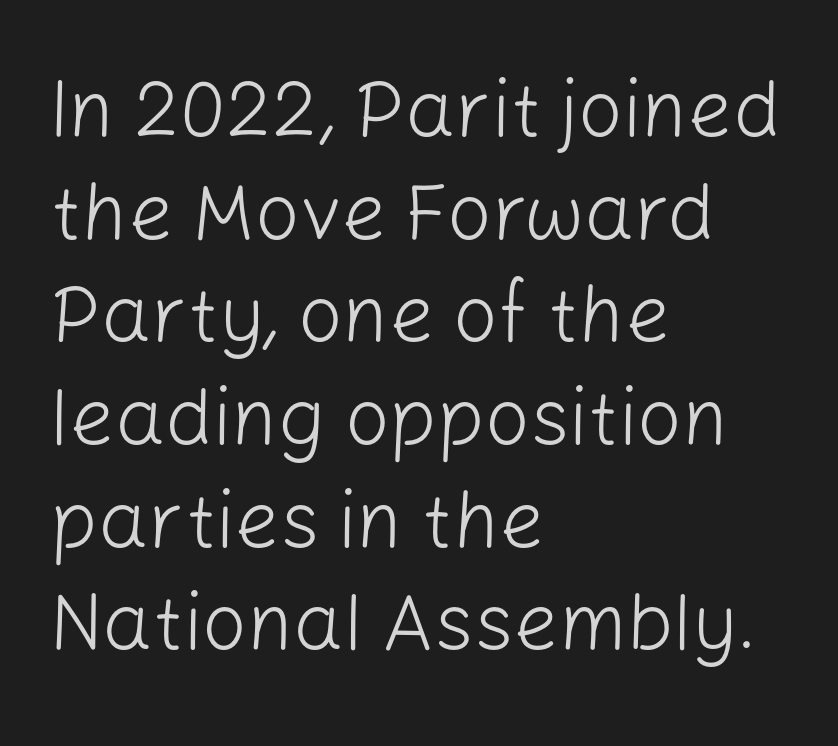
Do the letters lean? They stand straight. The area under the type is left untouched. Varying glyph widths throughout — classic text-font behaviour. Stems here are at most as thick as an everyday book face. The passage shown is typeset with a sans-serif family. Caption: multi-line text, flush left, ragged right.
